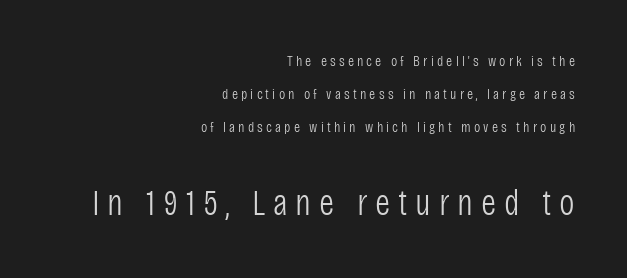
Q: Is the text bold? A: No.
Q: Is the text italic (slanted)? A: No, it is upright.
Q: Is the typeface a serif or a sans-serif typeface? A: Sans-serif.
Q: Is the text underlined? A: No.
Q: How is the paragraph aligned? A: Right-aligned.
Q: Is the spacing between letters normal or unusually wide? A: Unusually wide.
Q: Is the spacing between lines tight, normal or loose? A: Loose.
Q: Which block of text is set in a larger size, the first (top) or the second (bottom)? A: The second (bottom) one.
Q: Width (condensed, normal, or wide)? A: Condensed.
Q: Stroke contrast? A: Low.
Q: x-height? A: Large.
Q: Monospaced? A: No.
